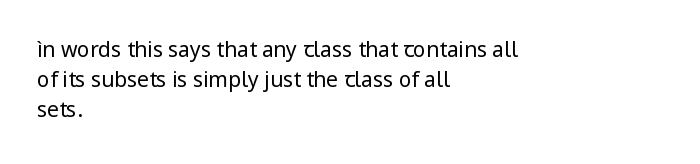
The image shows 21 px text type, upright; set left-aligned, normal line spacing (1.44x), normal letter spacing, not underlined.
